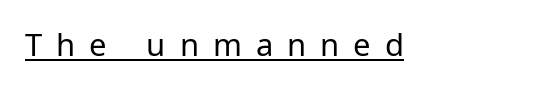
Do the characters align in a grid? No, the font is proportional. No italicization has been applied; the sample stays upright. Does the type have serifs? No, each stem ends abruptly. The tracking reads as deliberately expanded to a designer's eye. Heft: none added — not bold.
